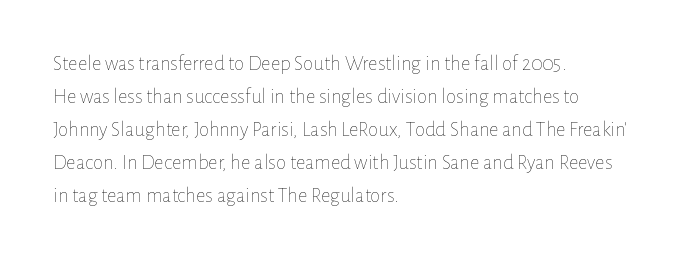
No italicization has been applied; the sample stays upright. This rendering features lettering with no underline. Summary of weight: not heavy and not bold. The typesetter chose a ragged-right arrangement here. The vertical gap from one line to the next is medium.
